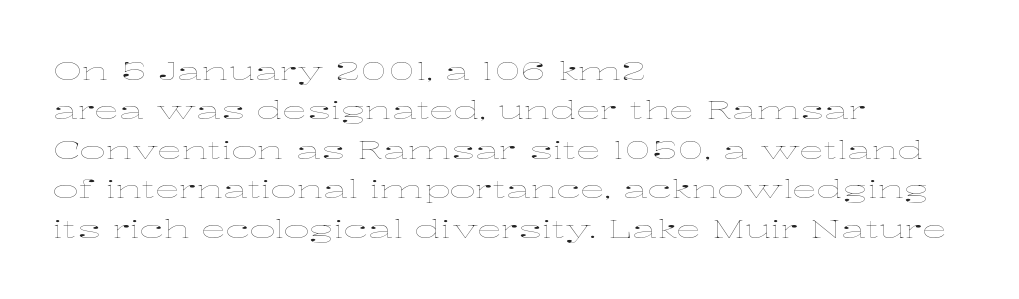
Q: Is the text bold? A: No.
Q: Is the text italic (slanted)? A: No, it is upright.
Q: Is the text underlined? A: No.
Q: How is the paragraph aligned? A: Left-aligned.
Q: Is the spacing between letters normal or unusually wide? A: Normal.
Q: Is the spacing between lines tight, normal or loose? A: Normal.
